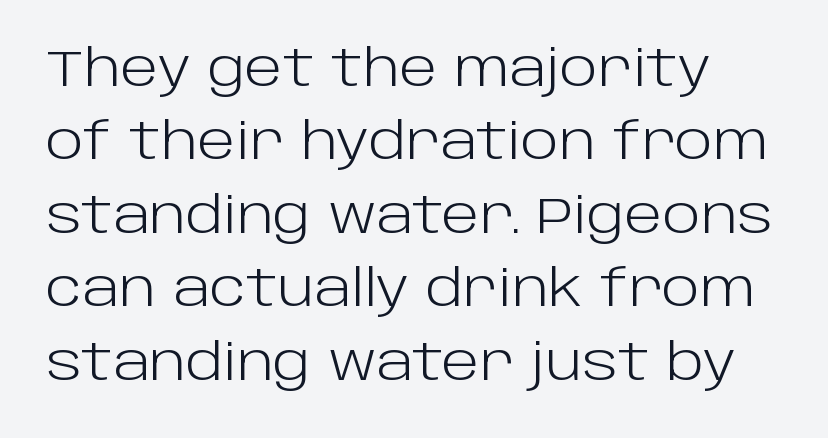
{"serif": "no", "italic": "no", "bold": "no", "weight": "light", "width": "normal", "stroke_contrast": "low", "x_height": "large", "monospaced": "no", "underline": "no", "line_spacing": "normal", "line_spacing_ratio": 1.47, "letter_spacing": "normal", "letter_spacing_em": 0.0, "glyph_px": 50}
